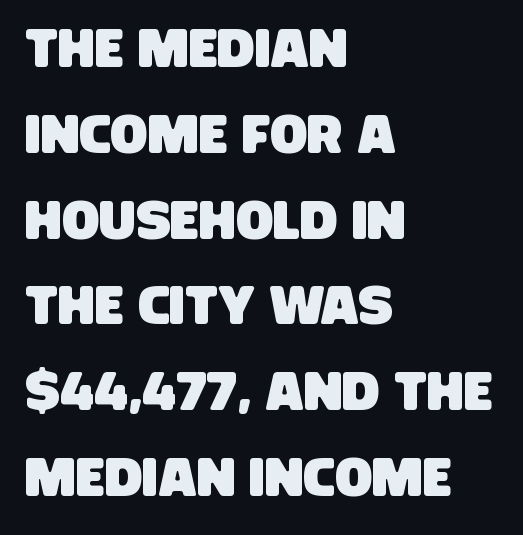
{"serif": "no", "width": "condensed", "stroke_contrast": "low", "x_height": "large", "monospaced": "no", "underline": "no", "align": "left", "line_spacing": "normal", "line_spacing_ratio": 1.56, "letter_spacing": "normal", "letter_spacing_em": 0.0, "glyph_px": 55}
